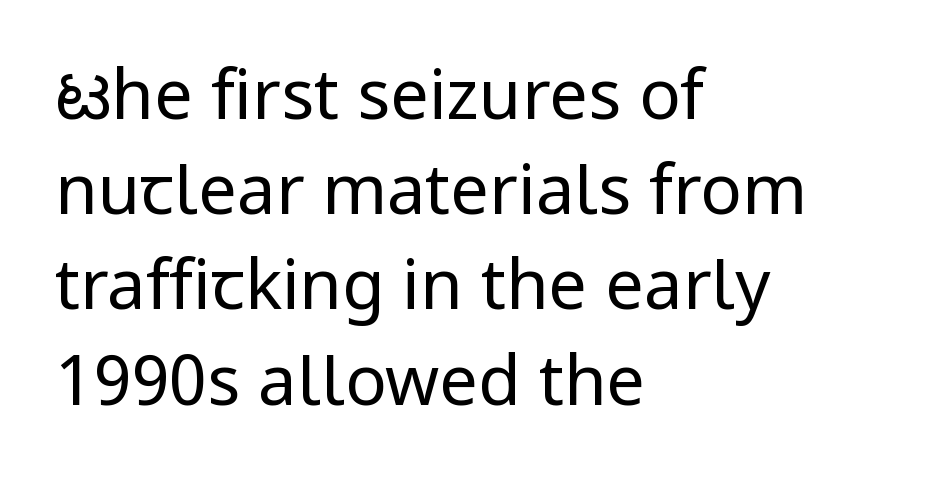
This sample uses plain, unmodified letter spacing. Ordinary non-slanted type is in use. Each stroke keeps to a modest, everyday thickness or less. Each new line begins a customary step beneath the previous one. Nobody drew a line under any word here.
